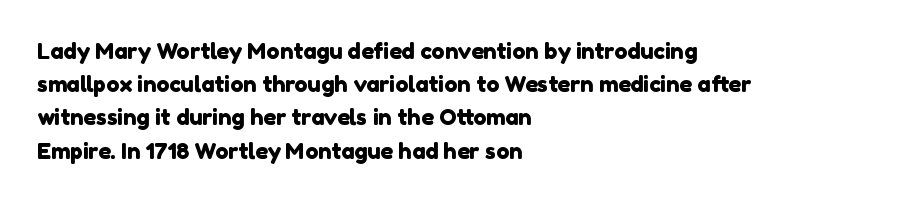
Q: Is the text underlined? A: No.
Q: How is the paragraph aligned? A: Left-aligned.
Q: Is the spacing between letters normal or unusually wide? A: Normal.
Q: Is the spacing between lines tight, normal or loose? A: Normal.
